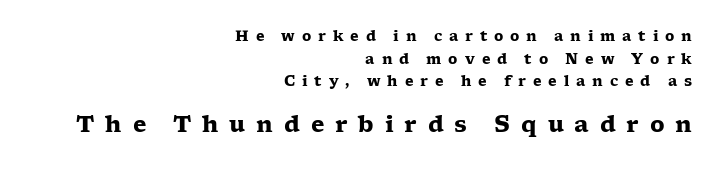
Q: Is the text bold? A: Yes.
Q: Is the text italic (slanted)? A: No, it is upright.
Q: Is the text underlined? A: No.
Q: How is the paragraph aligned? A: Right-aligned.
Q: Is the spacing between letters normal or unusually wide? A: Unusually wide.
Q: Is the spacing between lines tight, normal or loose? A: Normal.
Q: Which block of text is set in a larger size, the first (top) or the second (bottom)? A: The second (bottom) one.
